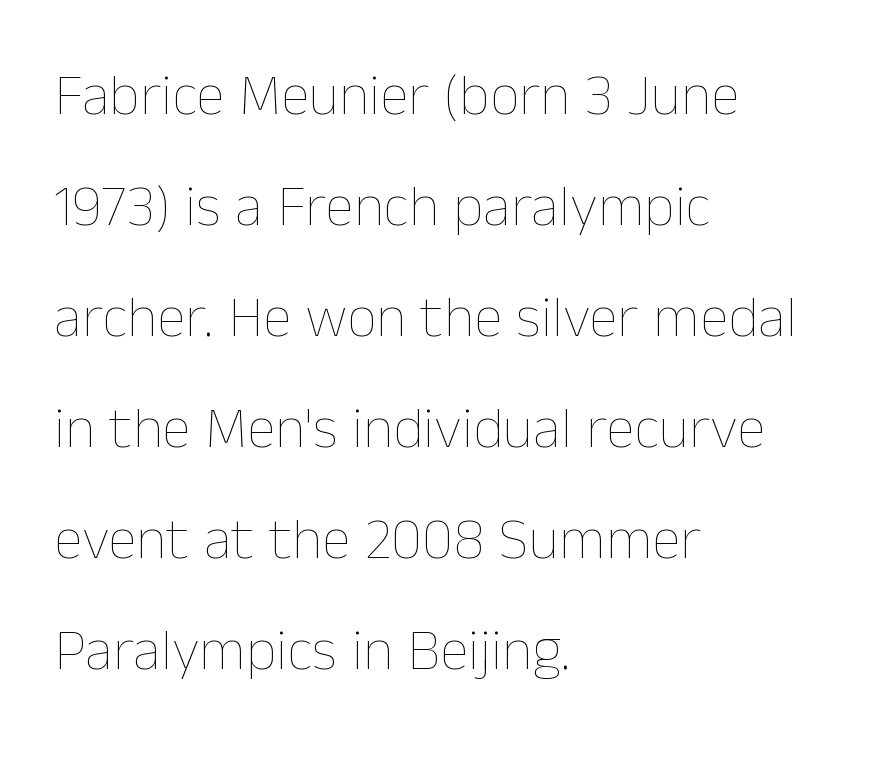
Nothing heavy about these letters — not bold at all. Leftover space on each line is placed entirely after the last word. Just letters on the line, the space beneath them empty. Standard letterfit; no display-style spreading of the glyphs. Character widths vary here, with narrow letters taking less room than wide ones.
